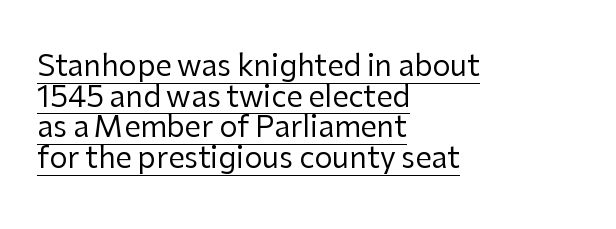
Weight: not bold — regular or lighter. No extra tracking has been applied to these lines. The type family on display is of the sans-serif kind. In terms of posture, this sample is upright.
